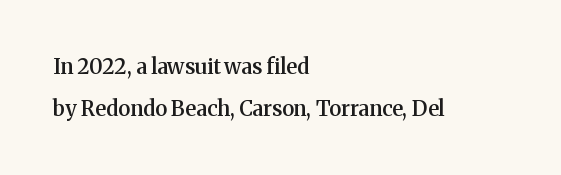
A classic flush-left, rag-right setting is used for this passage. A typesetter would call this leading open, well beyond the default. Bold? Not quite — semibold, heavier than regular but stopping short. The passage shown is not underscored anywhere. Inter-character spacing is left at the font's built-in metrics. The lettering stays uniformly vertical, giving the passage a roman look.
